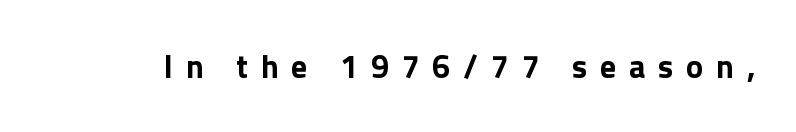
The image shows 32 px bold sans-serif type, upright; set unusually wide letter spacing (+0.4 em), not underlined; a medium x-height.
